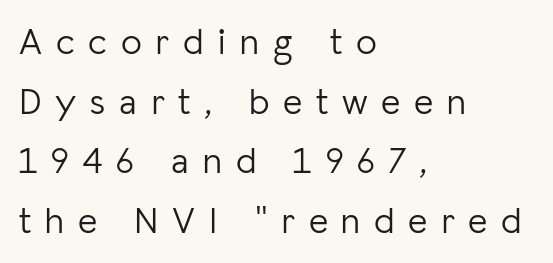
Q: Is the text bold? A: No.
Q: Is the text italic (slanted)? A: No, it is upright.
Q: Is the typeface a serif or a sans-serif typeface? A: Sans-serif.
Q: Is the text underlined? A: No.
Q: How is the paragraph aligned? A: Left-aligned.
Q: Is the spacing between letters normal or unusually wide? A: Unusually wide.
Q: Is the spacing between lines tight, normal or loose? A: Normal.
Q: Width (condensed, normal, or wide)? A: Normal.
Q: Stroke contrast? A: Low.
Q: x-height? A: Medium.
Q: Monospaced? A: No.
